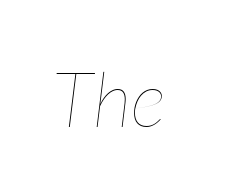
The image shows 77 px thin, condensed type, italic (leaning right); set normal letter spacing, not underlined; low stroke contrast and a medium x-height.
